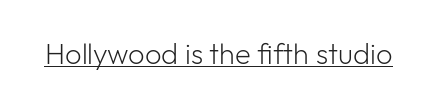
The image shows 29 px light sans-serif type, upright; set normal letter spacing, underlined; low stroke contrast and a medium x-height.
